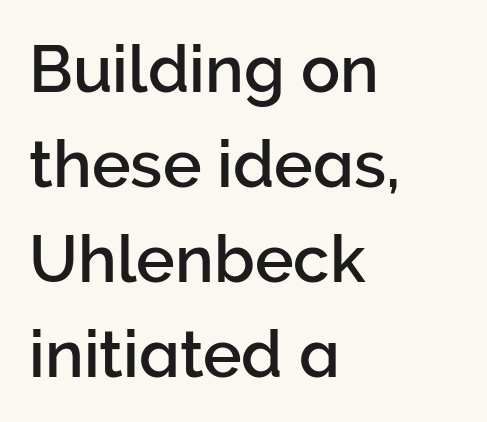
Q: Is the text italic (slanted)? A: No, it is upright.
Q: Is the typeface a serif or a sans-serif typeface? A: Sans-serif.
Q: Is the text underlined? A: No.
Q: How is the paragraph aligned? A: Left-aligned.
Q: Is the spacing between letters normal or unusually wide? A: Normal.
Q: Is the spacing between lines tight, normal or loose? A: Normal.
Q: Width (condensed, normal, or wide)? A: Normal.
Q: Stroke contrast? A: Low.
Q: x-height? A: Medium.
Q: Monospaced? A: No.
